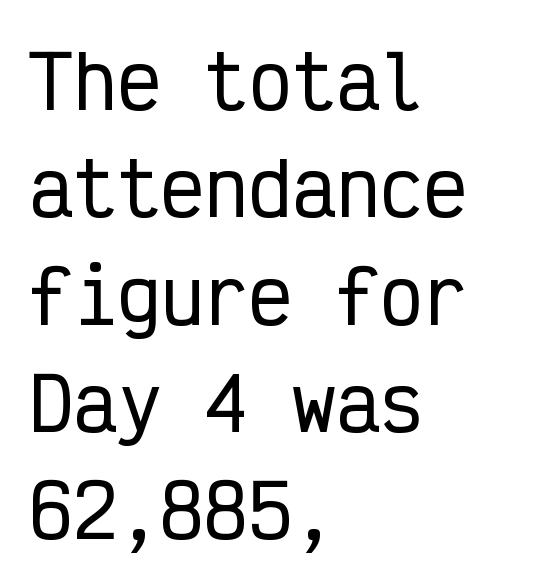
Q: Is the text italic (slanted)? A: No, it is upright.
Q: Is the typeface a serif or a sans-serif typeface? A: Sans-serif.
Q: Is the text underlined? A: No.
Q: How is the paragraph aligned? A: Left-aligned.
Q: Is the spacing between letters normal or unusually wide? A: Normal.
Q: Is the spacing between lines tight, normal or loose? A: Normal.
Q: Width (condensed, normal, or wide)? A: Condensed.
Q: Stroke contrast? A: Low.
Q: x-height? A: Medium.
Q: Monospaced? A: Yes.
